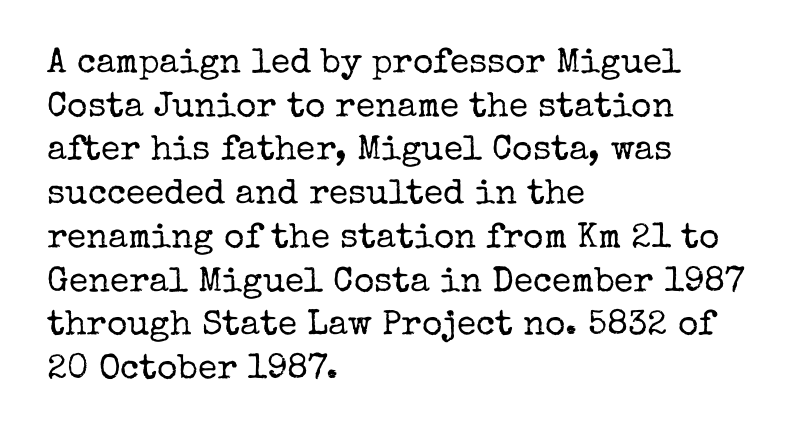
The image shows 35 px regular-weight serif type, upright; set left-aligned, normal line spacing (1.25x), normal letter spacing, not underlined; low stroke contrast and a medium x-height.
